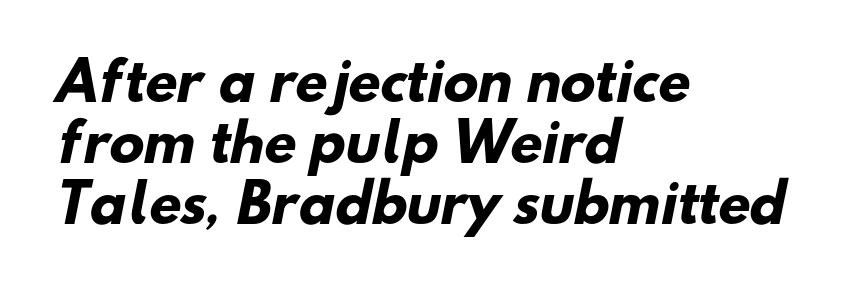
Words appear dense and cohesive because spacing is normal. Typographic density is high because the face is bold. Anything drawn beneath the words? Only blank space. A typesetter would label this face a sans.
